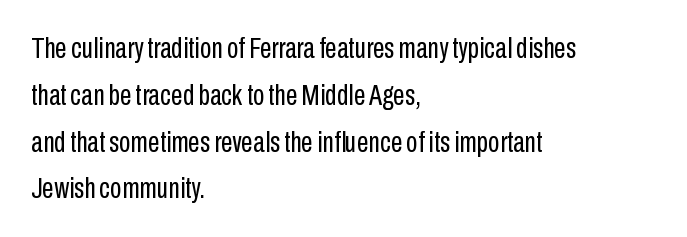
Characters follow at the spacing the type designer built in. Bold? No — there's no thickening of the strokes. In terms of posture, this sample is upright. Note the varied advance widths — an 'i' is clearly narrower than an 'm'. Is there much room between lines? A standard amount, neither cramped nor airy. In terms of letterform style, serifs are entirely absent.
